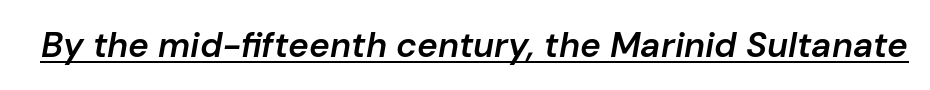
The image shows 35 px semibold type, italic (leaning right); set normal letter spacing, underlined; low stroke contrast and a medium x-height.
